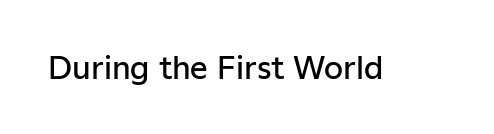
Q: Is the text bold? A: Semi-bold.
Q: Is the text italic (slanted)? A: No, it is upright.
Q: Is the typeface a serif or a sans-serif typeface? A: Sans-serif.
Q: Is the text underlined? A: No.
Q: Is the spacing between letters normal or unusually wide? A: Normal.
Q: Width (condensed, normal, or wide)? A: Normal.
Q: Stroke contrast? A: Low.
Q: x-height? A: Medium.
Q: Monospaced? A: No.
